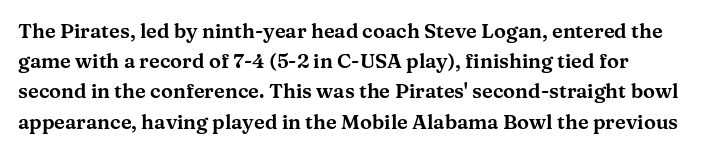
{"italic": "no", "underline": "no", "line_spacing": "normal", "line_spacing_ratio": 1.51, "letter_spacing": "normal", "letter_spacing_em": 0.0, "glyph_px": 20}
